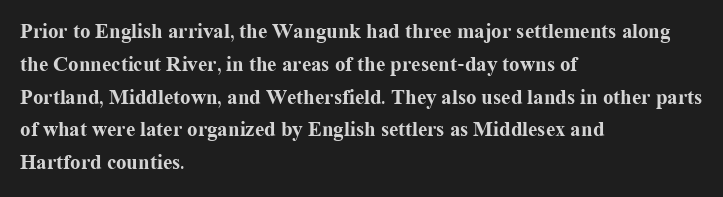
The image shows 21 px bold type, upright; set left-aligned, normal line spacing (1.56x), normal letter spacing, not underlined.
